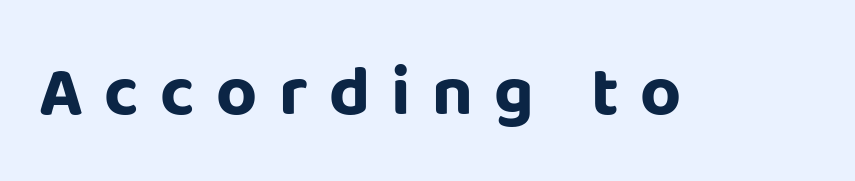
The passage shown is typed in a proportional face where columns would drift. Posture: straight, roman, zero tilt. Here the glyphs are tracked loosely, breaking word shapes into spaced letters. The designer went with a sans here, leaving each stem footless.
